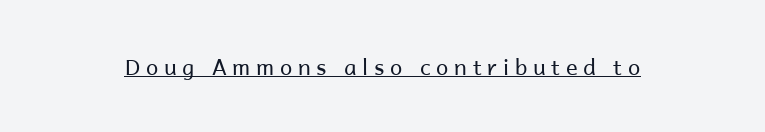
Q: Is the text bold? A: No.
Q: Is the text italic (slanted)? A: No, it is upright.
Q: Is the text underlined? A: Yes.
Q: Is the spacing between letters normal or unusually wide? A: Unusually wide.
